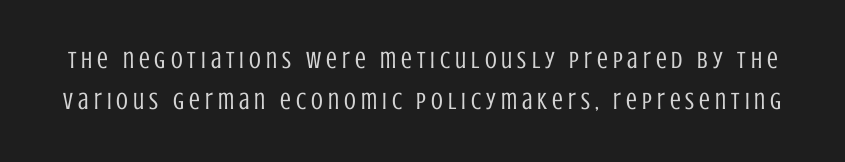
The image shows 24 px text type, upright; set line spacing 1.71x, unusually wide letter spacing (+0.21 em), not underlined.
